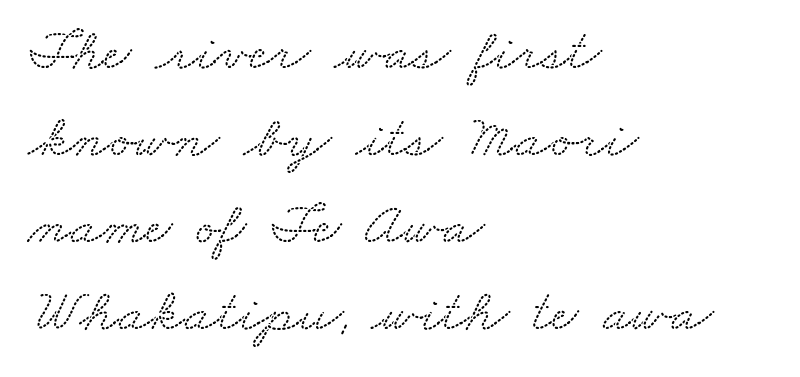
{"width": "wide", "stroke_contrast": "low", "x_height": "small", "monospaced": "no", "underline": "no", "align": "left", "line_spacing": "normal", "line_spacing_ratio": 1.45, "letter_spacing": "normal", "letter_spacing_em": 0.0, "glyph_px": 60}
